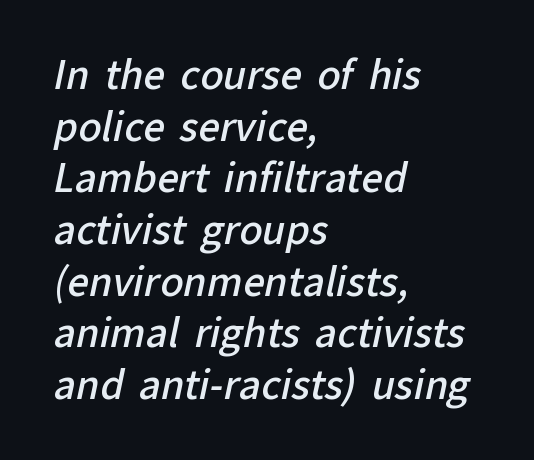
Q: Is the text bold? A: Semi-bold.
Q: Is the typeface a serif or a sans-serif typeface? A: Sans-serif.
Q: Is the text underlined? A: No.
Q: How is the paragraph aligned? A: Left-aligned.
Q: Is the spacing between letters normal or unusually wide? A: Normal.
Q: Is the spacing between lines tight, normal or loose? A: Normal.
Q: Width (condensed, normal, or wide)? A: Normal.
Q: Stroke contrast? A: Low.
Q: x-height? A: Medium.
Q: Monospaced? A: No.
